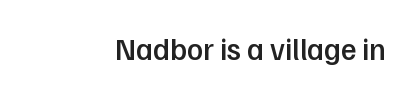
Strokes here are thickened, but only to semibold level. The words here are not underlined. The letters sit at their default tracking, neither squeezed nor spread. Note the varied advance widths — an 'i' is clearly narrower than an 'm'.
